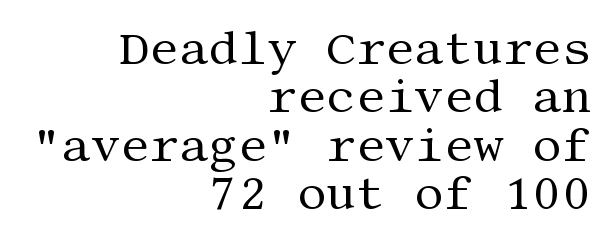
Q: Is the text bold? A: No.
Q: Is the text italic (slanted)? A: No, it is upright.
Q: Is the typeface a serif or a sans-serif typeface? A: Serif.
Q: Is the text underlined? A: No.
Q: How is the paragraph aligned? A: Right-aligned.
Q: Is the spacing between letters normal or unusually wide? A: Normal.
Q: Is the spacing between lines tight, normal or loose? A: Tight.
Q: Width (condensed, normal, or wide)? A: Normal.
Q: Stroke contrast? A: Medium.
Q: x-height? A: Large.
